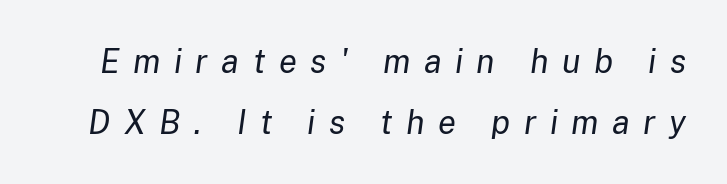
The image shows 33 px regular-weight type, italic (leaning right); set line spacing 1.85x, unusually wide letter spacing (+0.41 em), not underlined; low stroke contrast and a medium x-height.
